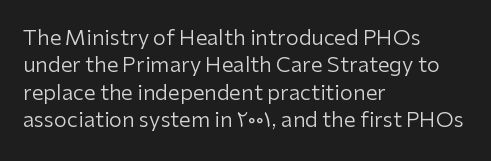
The image shows 21 px text type, upright; set left-aligned, normal line spacing (1.3x), normal letter spacing, not underlined.
